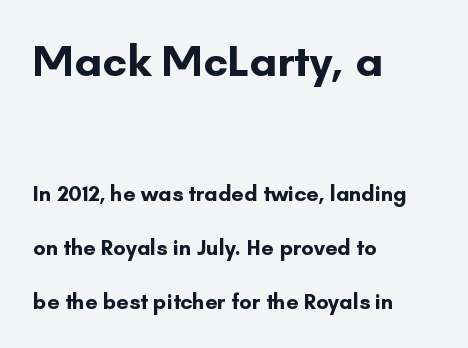
How heavy is the stroke? Heavy — this is a bold. How are the letters spaced? Ordinarily, with no added tracking. Looks like regular typesetting: each glyph gets only the width it needs. Caption: multi-line text, flush left, ragged right.
